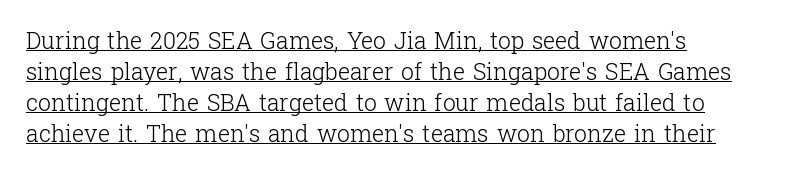
{"italic": "no", "bold": "no", "underline": "yes", "align": "left", "line_spacing": "normal", "line_spacing_ratio": 1.35, "letter_spacing": "normal", "letter_spacing_em": 0.0, "glyph_px": 23}
